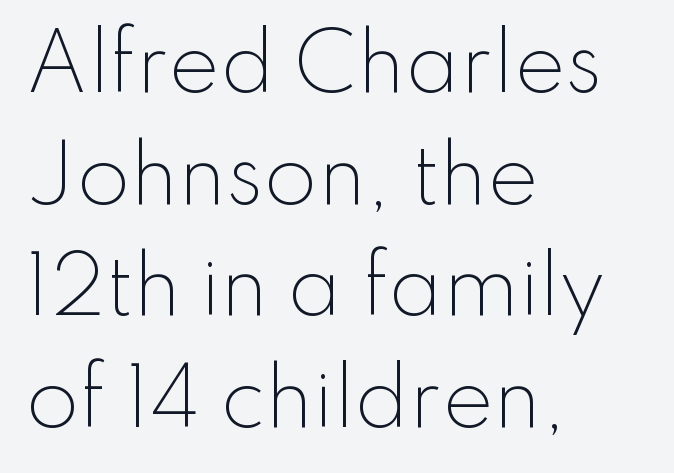
Honestly, the row spacing looks completely unremarkable. A typesetter would call this proportional, since set widths differ per character. Look at the tracking — it's just the regular setting, nothing added. Unbolded letterforms with no extra heft. Line beginnings align vertically; line endings do not.
